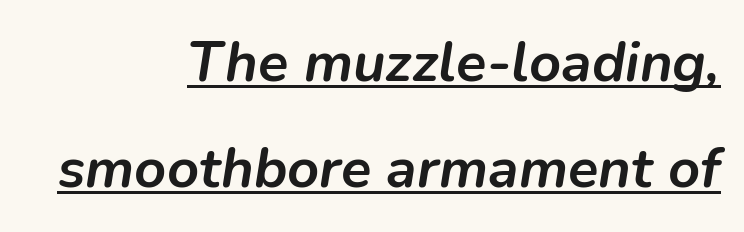
{"italic": "yes", "lean": "right", "slant_degrees": 9, "bold": "yes", "weight": "semibold", "width": "normal", "stroke_contrast": "low", "x_height": "medium", "monospaced": "no", "underline": "yes", "align": "right", "line_spacing": "loose", "line_spacing_ratio": 1.9, "letter_spacing": "normal", "letter_spacing_em": 0.0, "glyph_px": 56}
